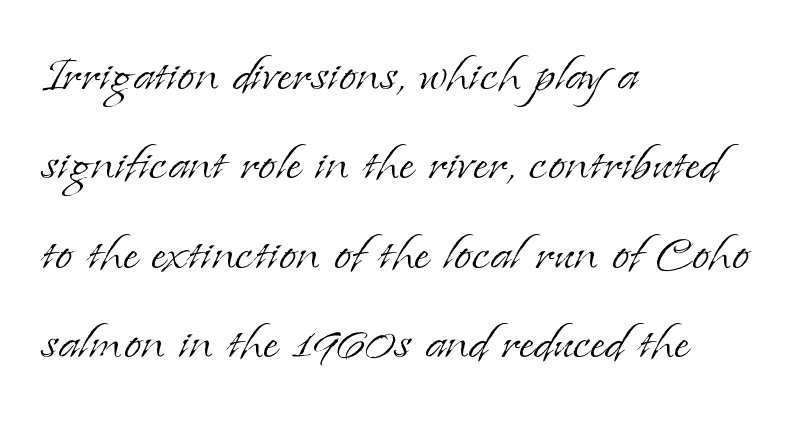
The image shows 63 px light serif type; set left-aligned, normal line spacing (1.42x), normal letter spacing, not underlined; low stroke contrast and a small x-height.
